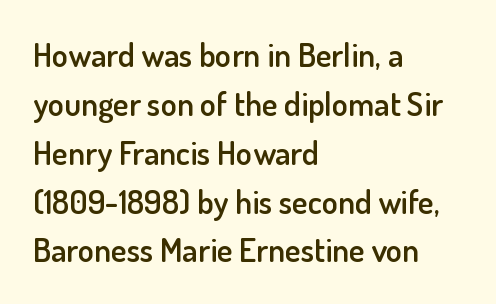
Q: Is the text bold? A: Semi-bold.
Q: Is the text italic (slanted)? A: No, it is upright.
Q: Is the typeface a serif or a sans-serif typeface? A: Sans-serif.
Q: Is the text underlined? A: No.
Q: How is the paragraph aligned? A: Left-aligned.
Q: Is the spacing between letters normal or unusually wide? A: Normal.
Q: Is the spacing between lines tight, normal or loose? A: Normal.
Q: Width (condensed, normal, or wide)? A: Normal.
Q: Stroke contrast? A: Low.
Q: x-height? A: Small.
Q: Monospaced? A: No.
